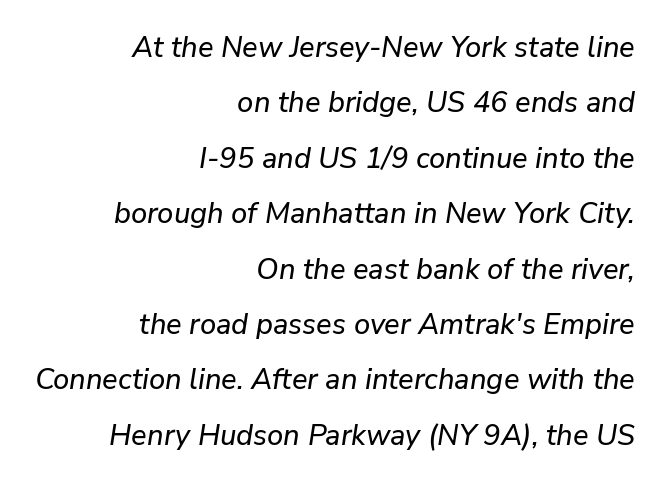
{"italic": "yes", "lean": "right", "slant_degrees": 9, "width": "normal", "stroke_contrast": "low", "x_height": "medium", "monospaced": "no", "underline": "no", "align": "right", "line_spacing": "loose", "line_spacing_ratio": 1.91, "letter_spacing": "normal", "letter_spacing_em": 0.0, "glyph_px": 29}
